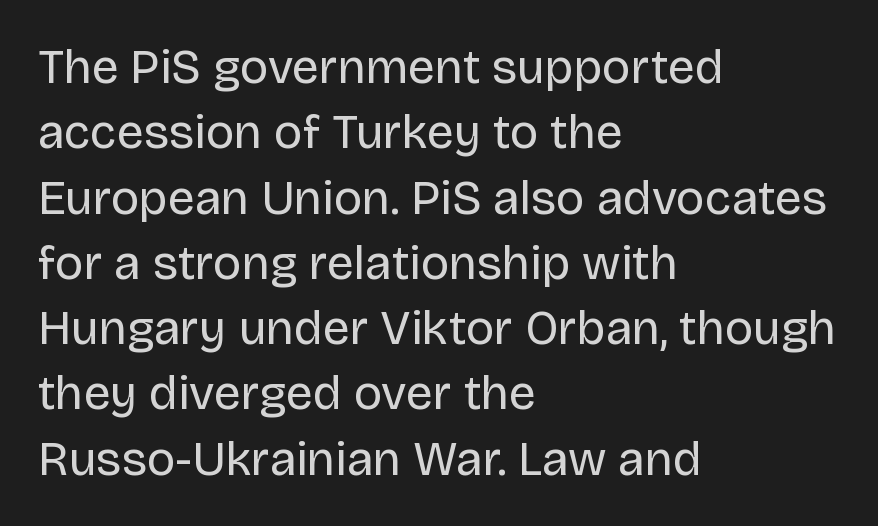
The image shows 48 px regular-weight sans-serif type, upright; set left-aligned, normal line spacing (1.36x), normal letter spacing, not underlined; low stroke contrast and a large x-height.
